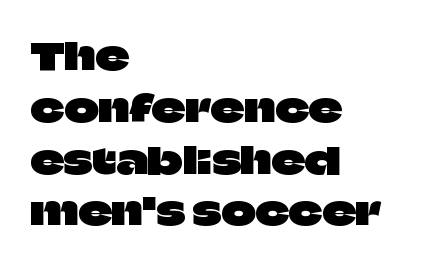
{"serif": "no", "italic": "no", "width": "normal", "stroke_contrast": "low", "x_height": "large", "monospaced": "no", "underline": "no", "align": "left", "line_spacing": "normal", "line_spacing_ratio": 1.4, "letter_spacing": "normal", "letter_spacing_em": 0.0, "glyph_px": 37}
